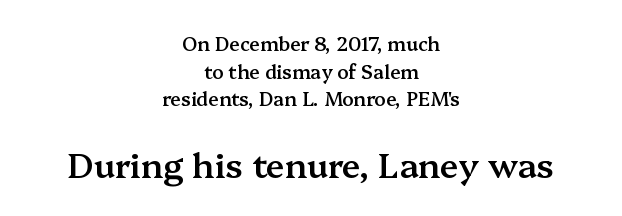
Q: Is the text bold? A: Semi-bold.
Q: Is the text italic (slanted)? A: No, it is upright.
Q: Is the typeface a serif or a sans-serif typeface? A: Serif.
Q: Is the text underlined? A: No.
Q: How is the paragraph aligned? A: Centered.
Q: Is the spacing between letters normal or unusually wide? A: Normal.
Q: Is the spacing between lines tight, normal or loose? A: Normal.
Q: Which block of text is set in a larger size, the first (top) or the second (bottom)? A: The second (bottom) one.
Q: Width (condensed, normal, or wide)? A: Normal.
Q: Stroke contrast? A: Medium.
Q: x-height? A: Medium.
Q: Monospaced? A: No.
